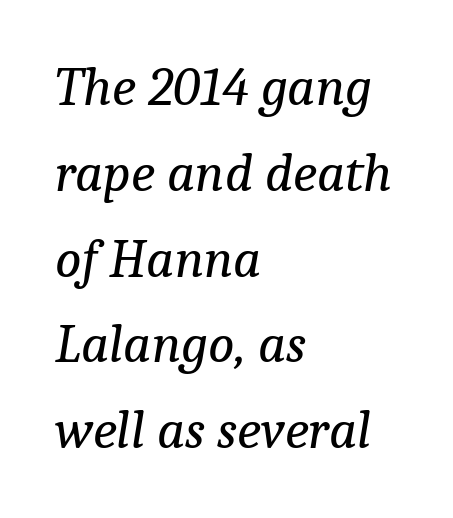
{"serif": "yes", "italic": "yes", "lean": "right", "slant_degrees": 9, "bold": "no", "weight": "regular", "width": "normal", "stroke_contrast": "low", "x_height": "medium", "monospaced": "no", "underline": "no", "align": "left", "line_spacing": "normal", "line_spacing_ratio": 1.56, "letter_spacing": "normal", "letter_spacing_em": 0.0, "glyph_px": 55}
